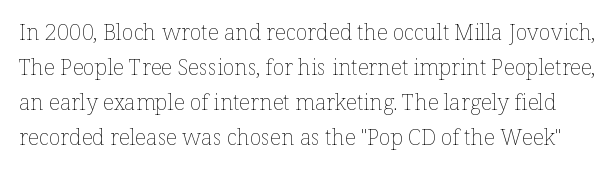
{"italic": "no", "bold": "no", "underline": "no", "line_spacing": "normal", "line_spacing_ratio": 1.59, "letter_spacing": "normal", "letter_spacing_em": 0.0, "glyph_px": 22}
